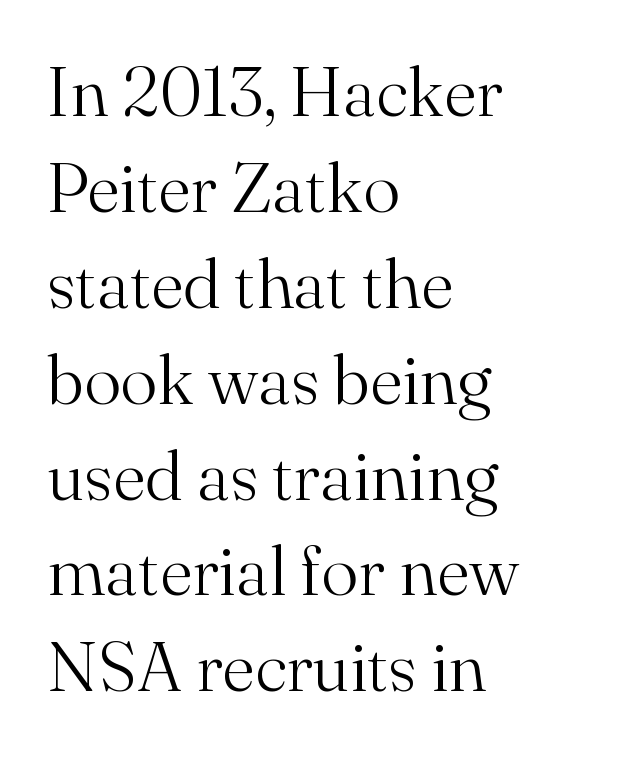
Q: Is the text bold? A: No.
Q: Is the text italic (slanted)? A: No, it is upright.
Q: Is the typeface a serif or a sans-serif typeface? A: Serif.
Q: Is the text underlined? A: No.
Q: How is the paragraph aligned? A: Left-aligned.
Q: Is the spacing between letters normal or unusually wide? A: Normal.
Q: Is the spacing between lines tight, normal or loose? A: Normal.
Q: Width (condensed, normal, or wide)? A: Normal.
Q: Stroke contrast? A: Medium.
Q: x-height? A: Small.
Q: Monospaced? A: No.
